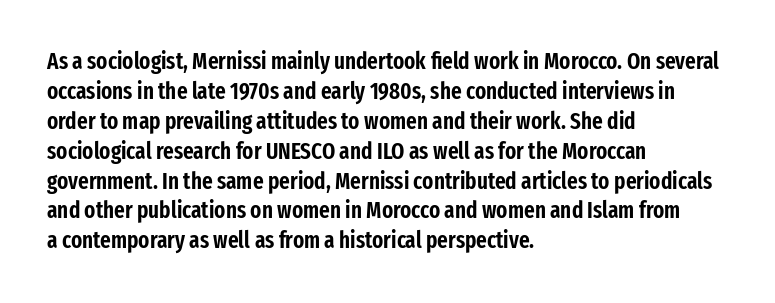
The image shows 23 px text type, upright; set left-aligned, normal line spacing (1.3x), normal letter spacing, not underlined.
